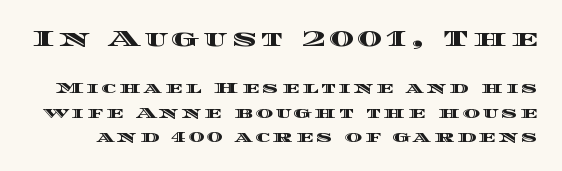
Type without underlining. Reading top to bottom, the characters get smaller at the block break. Successive baselines arrive at the customary interval. Posture: straight, roman, zero tilt.
